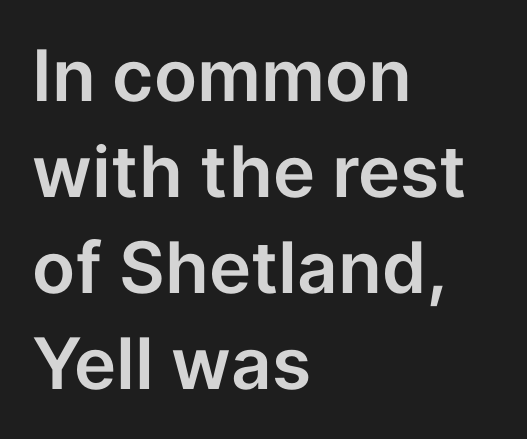
Q: Is the text italic (slanted)? A: No, it is upright.
Q: Is the typeface a serif or a sans-serif typeface? A: Sans-serif.
Q: Is the text underlined? A: No.
Q: How is the paragraph aligned? A: Left-aligned.
Q: Is the spacing between letters normal or unusually wide? A: Normal.
Q: Is the spacing between lines tight, normal or loose? A: Normal.
Q: Width (condensed, normal, or wide)? A: Normal.
Q: Stroke contrast? A: Low.
Q: x-height? A: Medium.
Q: Monospaced? A: No.
